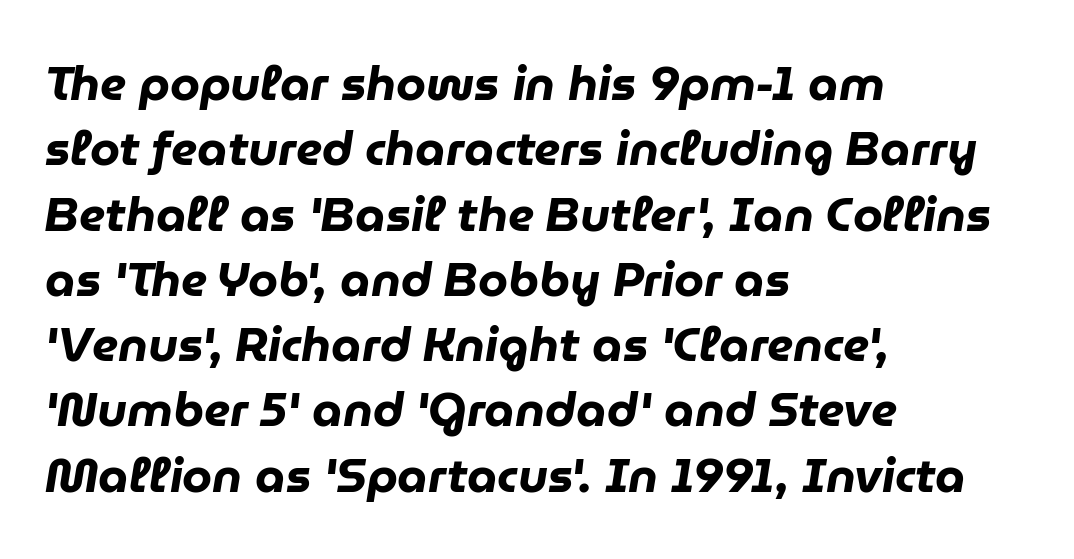
The typography opts for an oblique posture over an upright one. A full-strength bold gives these letters their thick strokes. Leftover space on each line is placed entirely after the last word. Descenders hang freely into open space.
